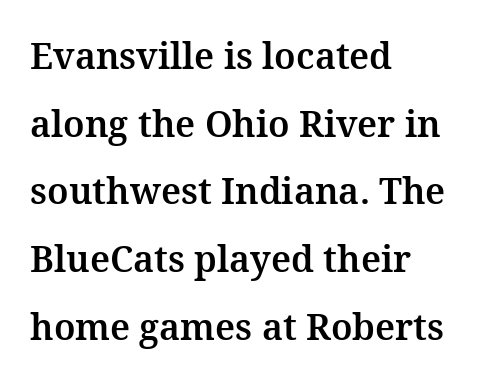
The image shows 36 px serif type, upright; set left-aligned, line spacing 1.88x, normal letter spacing, not underlined; medium stroke contrast and a medium x-height.
